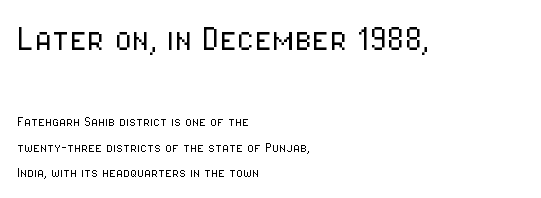
Q: Is the text bold? A: No.
Q: Is the text italic (slanted)? A: No, it is upright.
Q: Is the typeface a serif or a sans-serif typeface? A: Sans-serif.
Q: Is the text underlined? A: No.
Q: How is the paragraph aligned? A: Left-aligned.
Q: Is the spacing between letters normal or unusually wide? A: Normal.
Q: Is the spacing between lines tight, normal or loose? A: Normal.
Q: Which block of text is set in a larger size, the first (top) or the second (bottom)? A: The first (top) one.
Q: Width (condensed, normal, or wide)? A: Condensed.
Q: Stroke contrast? A: Low.
Q: x-height? A: Medium.
Q: Monospaced? A: No.
